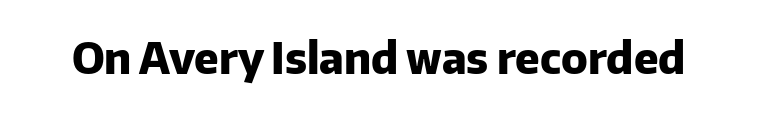
The image shows 43 px heavy sans-serif type, upright; set normal letter spacing, not underlined; low stroke contrast and a medium x-height.
